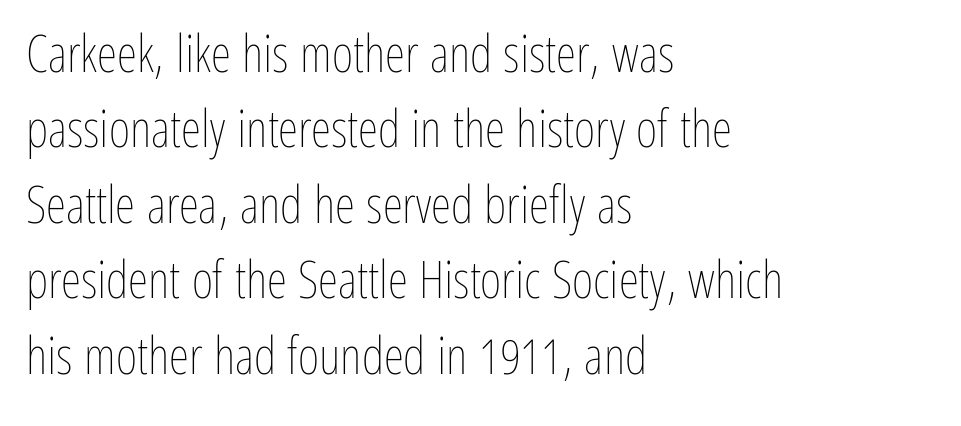
Q: Is the text bold? A: No.
Q: Is the text italic (slanted)? A: No, it is upright.
Q: Is the text underlined? A: No.
Q: How is the paragraph aligned? A: Left-aligned.
Q: Is the spacing between letters normal or unusually wide? A: Normal.
Q: Is the spacing between lines tight, normal or loose? A: Normal.
Q: Width (condensed, normal, or wide)? A: Condensed.
Q: Stroke contrast? A: Low.
Q: x-height? A: Medium.
Q: Monospaced? A: No.
